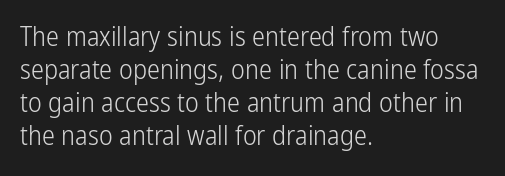
{"italic": "no", "bold": "no", "underline": "no", "align": "left", "line_spacing": "normal", "line_spacing_ratio": 1.27, "letter_spacing": "normal", "letter_spacing_em": 0.0, "glyph_px": 26}
